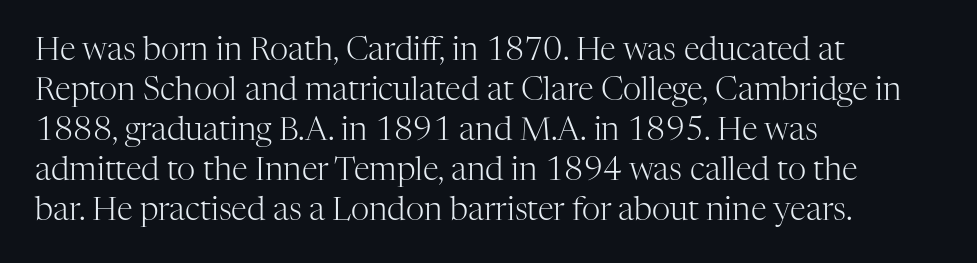
Q: Is the text bold? A: No.
Q: Is the text italic (slanted)? A: No, it is upright.
Q: Is the typeface a serif or a sans-serif typeface? A: Serif.
Q: Is the text underlined? A: No.
Q: How is the paragraph aligned? A: Left-aligned.
Q: Is the spacing between letters normal or unusually wide? A: Normal.
Q: Is the spacing between lines tight, normal or loose? A: Normal.
Q: Width (condensed, normal, or wide)? A: Normal.
Q: Stroke contrast? A: High.
Q: x-height? A: Medium.
Q: Monospaced? A: No.
